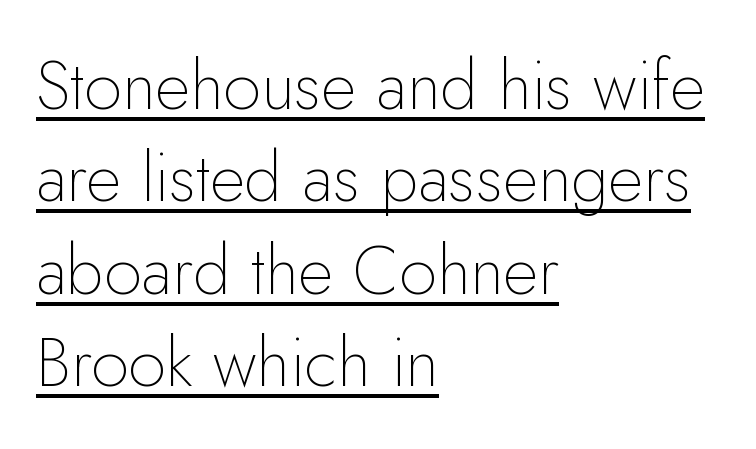
Q: Is the text bold? A: No.
Q: Is the text italic (slanted)? A: No, it is upright.
Q: Is the typeface a serif or a sans-serif typeface? A: Sans-serif.
Q: Is the text underlined? A: Yes.
Q: How is the paragraph aligned? A: Left-aligned.
Q: Is the spacing between letters normal or unusually wide? A: Normal.
Q: Is the spacing between lines tight, normal or loose? A: Normal.
Q: Width (condensed, normal, or wide)? A: Normal.
Q: Stroke contrast? A: Low.
Q: x-height? A: Small.
Q: Monospaced? A: No.
